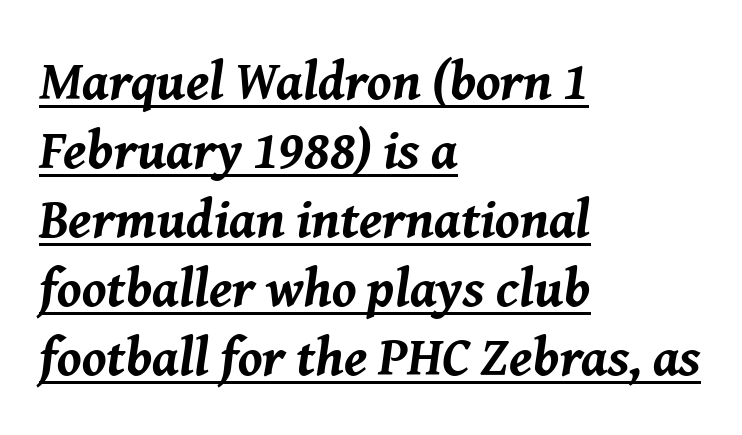
{"italic": "yes", "lean": "right", "slant_degrees": 8, "bold": "yes", "weight": "bold", "width": "normal", "stroke_contrast": "medium", "x_height": "medium", "monospaced": "no", "underline": "yes", "align": "left", "line_spacing": "normal", "line_spacing_ratio": 1.28, "letter_spacing": "normal", "letter_spacing_em": 0.0, "glyph_px": 54}
